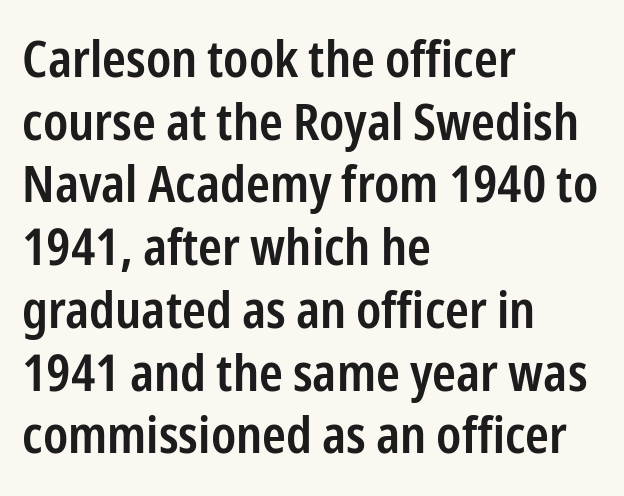
Q: Is the text bold? A: Semi-bold.
Q: Is the text italic (slanted)? A: No, it is upright.
Q: Is the typeface a serif or a sans-serif typeface? A: Sans-serif.
Q: Is the text underlined? A: No.
Q: How is the paragraph aligned? A: Left-aligned.
Q: Is the spacing between letters normal or unusually wide? A: Normal.
Q: Width (condensed, normal, or wide)? A: Condensed.
Q: Stroke contrast? A: Low.
Q: x-height? A: Medium.
Q: Monospaced? A: No.
